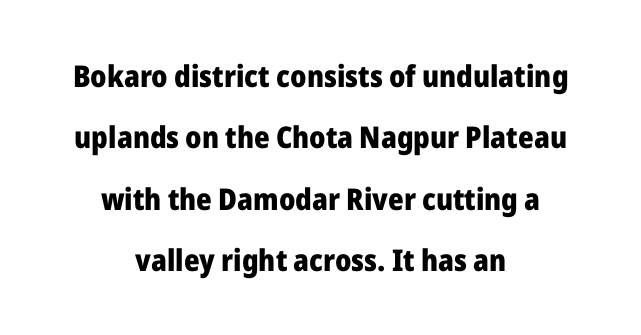
The image shows 30 px heavy sans-serif type, upright; set centered, loose line spacing (2.05x), normal letter spacing, not underlined; low stroke contrast and a medium x-height.
